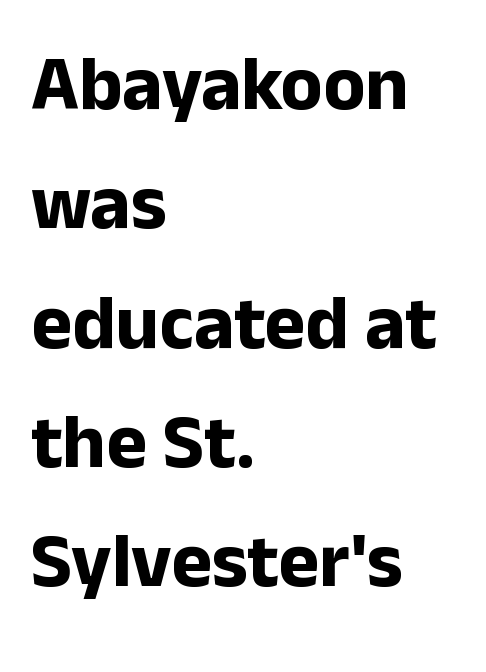
The image shows 77 px bold sans-serif type, upright; set left-aligned, normal line spacing (1.55x), normal letter spacing, not underlined; low stroke contrast and a medium x-height.
